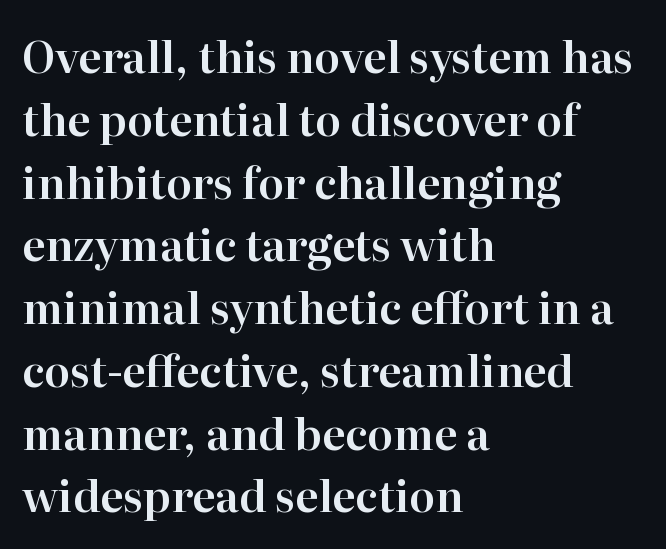
This is serif lettering, the kind often seen in printed books. Reading down the column, the eye jumps a familiar distance to each next line. Every stem runs plumb, perpendicular to the baseline. A student would call this left alignment; a typographer would say flush left, rag right.
